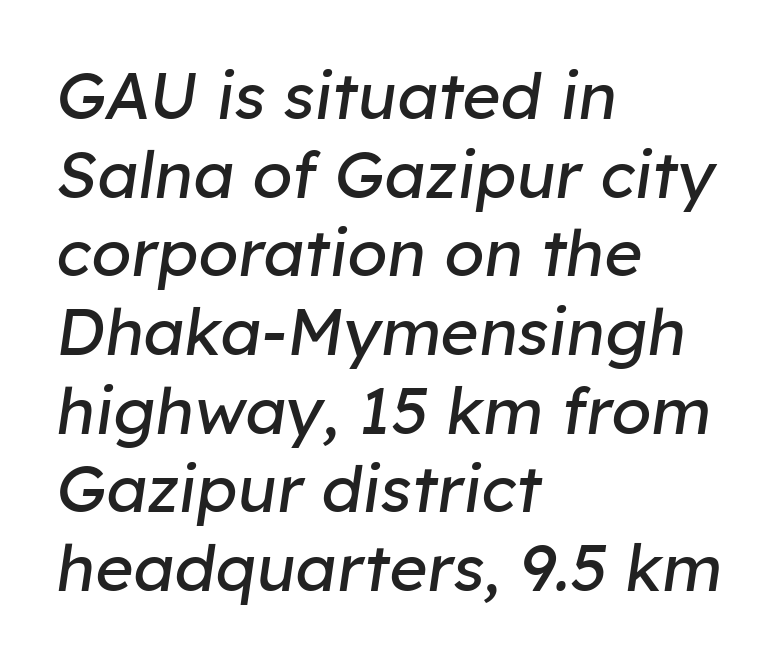
{"italic": "yes", "lean": "right", "slant_degrees": 8, "bold": "no", "weight": "regular", "width": "normal", "stroke_contrast": "low", "x_height": "medium", "monospaced": "no", "underline": "no", "align": "left", "line_spacing_ratio": 1.21, "letter_spacing": "normal", "letter_spacing_em": 0.0, "glyph_px": 65}
